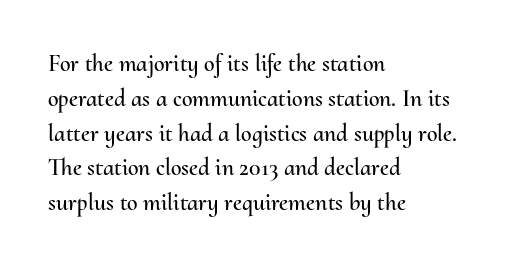
{"italic": "no", "underline": "no", "align": "left", "line_spacing": "normal", "line_spacing_ratio": 1.45, "letter_spacing": "normal", "letter_spacing_em": 0.0, "glyph_px": 24}
